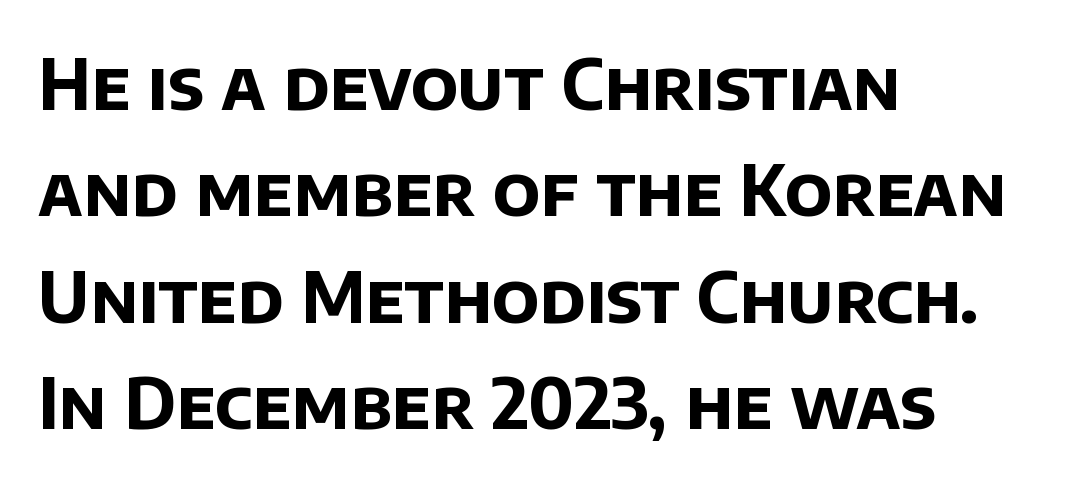
Q: Is the text bold? A: Yes.
Q: Is the typeface a serif or a sans-serif typeface? A: Sans-serif.
Q: Is the text underlined? A: No.
Q: How is the paragraph aligned? A: Left-aligned.
Q: Is the spacing between letters normal or unusually wide? A: Normal.
Q: Is the spacing between lines tight, normal or loose? A: Normal.
Q: Width (condensed, normal, or wide)? A: Normal.
Q: Stroke contrast? A: Low.
Q: x-height? A: Large.
Q: Monospaced? A: No.
